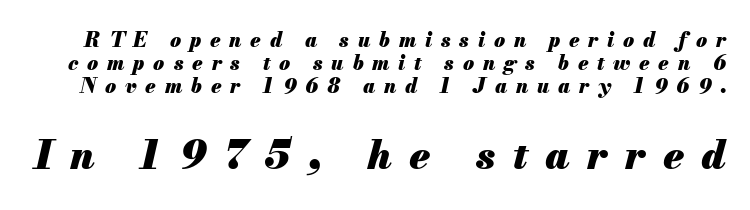
Q: Is the text bold? A: Yes.
Q: Is the text italic (slanted)? A: Yes, it leans right by about 13 degrees.
Q: Is the text underlined? A: No.
Q: Is the spacing between letters normal or unusually wide? A: Unusually wide.
Q: Is the spacing between lines tight, normal or loose? A: Tight.
Q: Which block of text is set in a larger size, the first (top) or the second (bottom)? A: The second (bottom) one.
Q: Width (condensed, normal, or wide)? A: Normal.
Q: Stroke contrast? A: Medium.
Q: x-height? A: Small.
Q: Monospaced? A: No.
